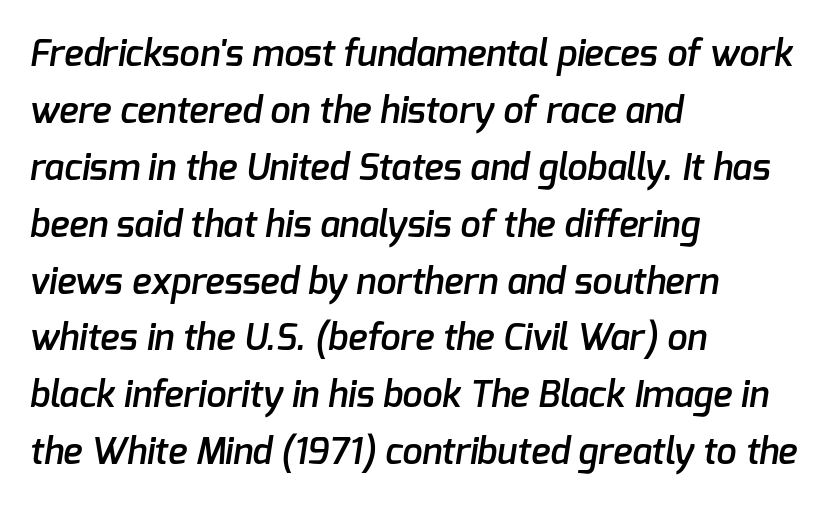
Q: Is the text bold? A: Semi-bold.
Q: Is the typeface a serif or a sans-serif typeface? A: Sans-serif.
Q: Is the text underlined? A: No.
Q: How is the paragraph aligned? A: Left-aligned.
Q: Is the spacing between letters normal or unusually wide? A: Normal.
Q: Is the spacing between lines tight, normal or loose? A: Normal.
Q: Width (condensed, normal, or wide)? A: Normal.
Q: Stroke contrast? A: Low.
Q: x-height? A: Medium.
Q: Monospaced? A: No.
